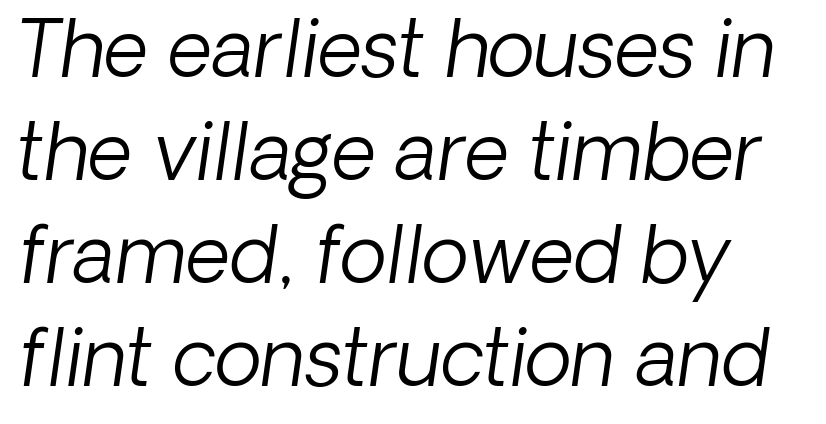
The image shows 78 px light sans-serif type; set normal line spacing (1.32x), normal letter spacing, not underlined; low stroke contrast and a medium x-height.
